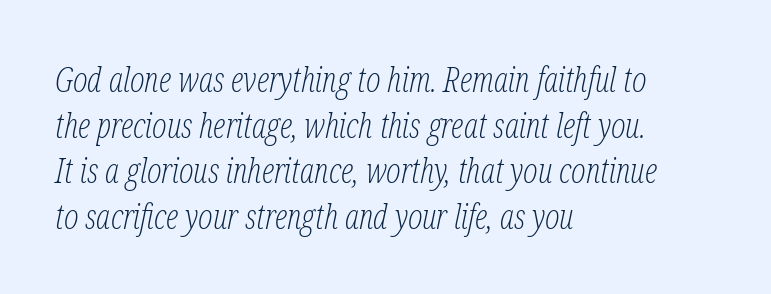
Quick note: italic. Casual observation: everything's shoved over to the left. This sample has the flowing, uneven cadence of proportional lettering. The words here are not underlined.
